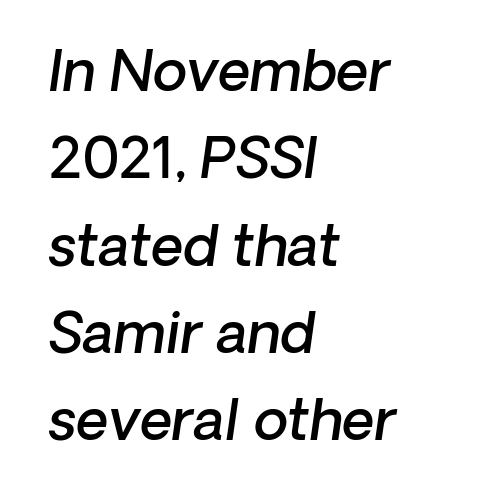
Style check: oblique. What weight is shown? A semibold, between regular and bold. Leading matches the norm, producing a regular column. The face used here is rendered with its standard letterfit. The paragraph has a hard left edge and a soft right edge.
